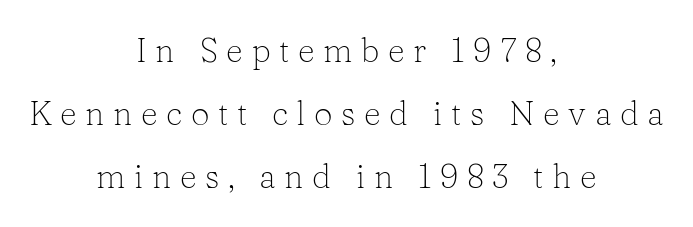
{"serif": "yes", "italic": "no", "bold": "no", "weight": "light", "width": "normal", "stroke_contrast": "low", "x_height": "medium", "monospaced": "no", "underline": "no", "align": "center", "line_spacing": "loose", "line_spacing_ratio": 1.91, "letter_spacing": "wide", "letter_spacing_em": 0.26, "glyph_px": 33}
